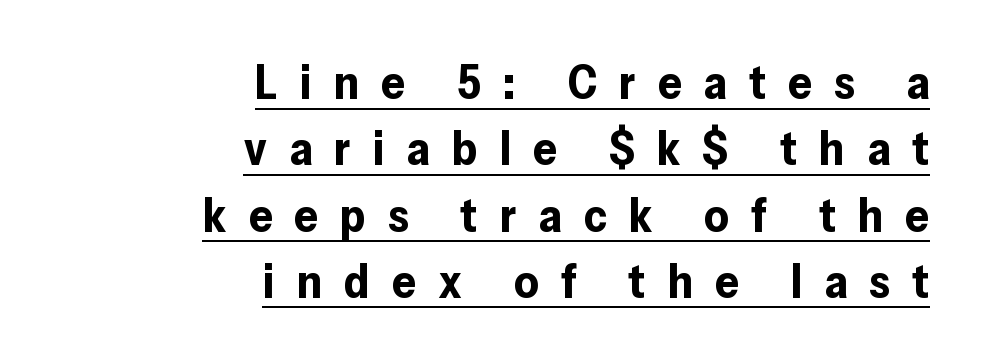
These lines are rendered in a variable-pitch font. Set as a true bold cut, around the 700 mark. Beneath each row of characters lies a ruled line. Interline gaps are of average width in this sample.
